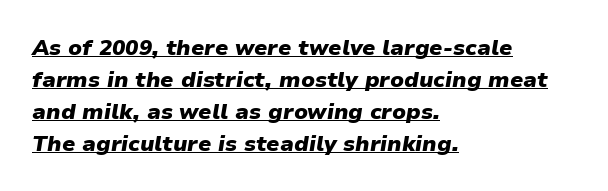
Q: Is the text bold? A: Yes.
Q: Is the text italic (slanted)? A: Yes, it leans right by about 9 degrees.
Q: Is the text underlined? A: Yes.
Q: How is the paragraph aligned? A: Left-aligned.
Q: Is the spacing between letters normal or unusually wide? A: Normal.
Q: Is the spacing between lines tight, normal or loose? A: Normal.
